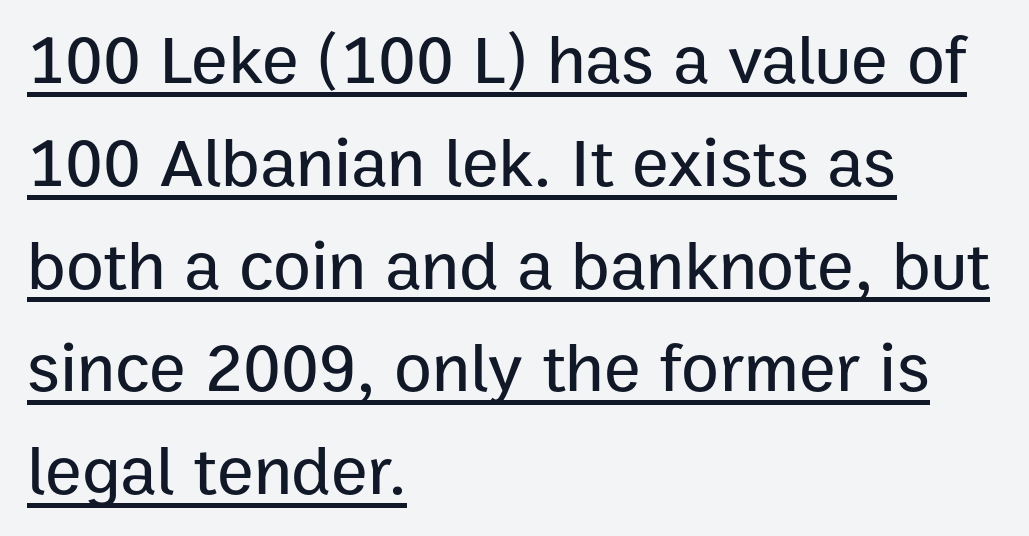
Spacing between characters is what you'd get straight out of the box. The passage shown is typeset with a sans-serif family. When letters stand straight like this, we call the style roman or upright. The leading is moderate, giving the passage an even texture. Is the block centered? No — it sits flush against the left margin.
